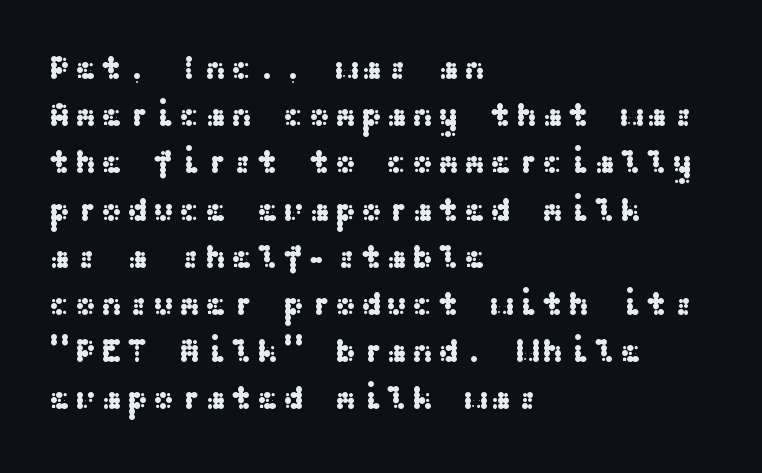
Unlike italic type, these characters show no tilt at all. What's the leading like? Ordinary, nothing unusual. Typeset ragged right — the left edge is the straight one. Lines of text with bare space underneath. This sample uses a sans-serif face.
